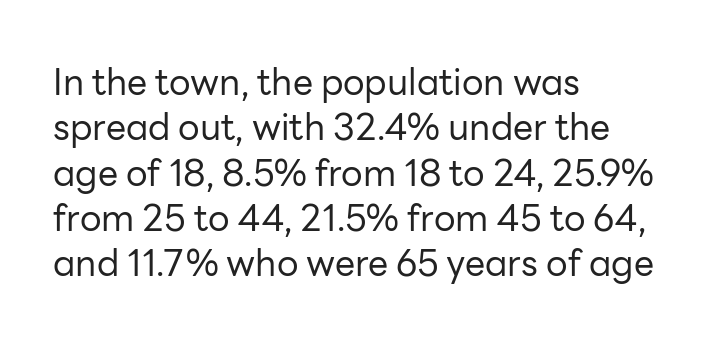
The image shows 36 px regular-weight sans-serif type, upright; set left-aligned, normal line spacing (1.26x), normal letter spacing, not underlined; low stroke contrast and a medium x-height.
